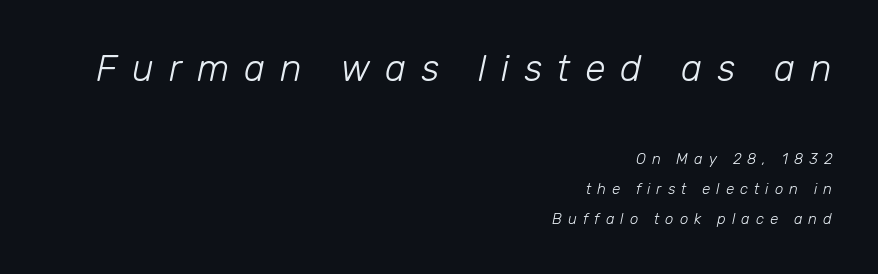
{"italic": "yes", "lean": "right", "slant_degrees": 12, "bold": "no", "weight": "light", "width": "normal", "stroke_contrast": "low", "x_height": "medium", "monospaced": "no", "underline": "no", "align": "right", "line_spacing": "loose", "line_spacing_ratio": 1.99, "letter_spacing": "wide", "letter_spacing_em": 0.4, "larger_block": "first", "size_ratio": 2.47, "glyph_px": 37}
